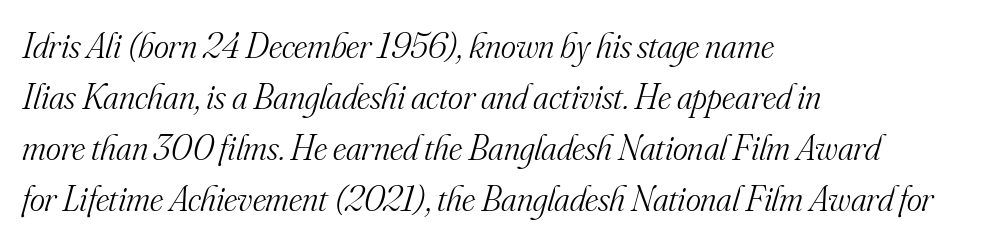
The image shows 36 px light serif type, italic (leaning right); set left-aligned, normal line spacing (1.42x), normal letter spacing, not underlined; medium stroke contrast and a small x-height.
